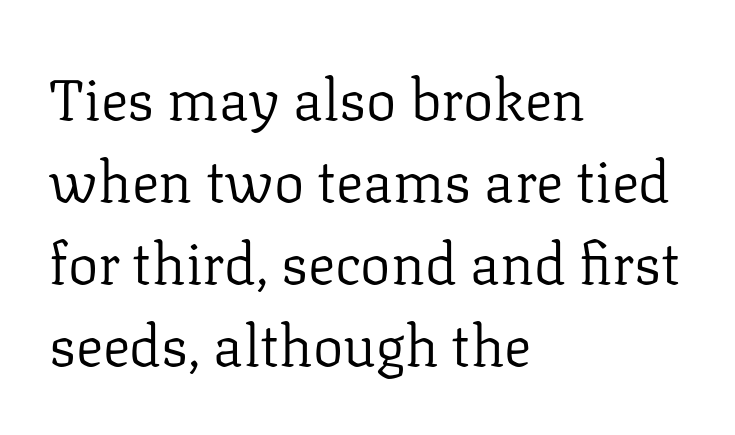
The image shows 57 px regular-weight serif type, upright; set left-aligned, normal line spacing (1.44x), normal letter spacing, not underlined; low stroke contrast and a medium x-height.
